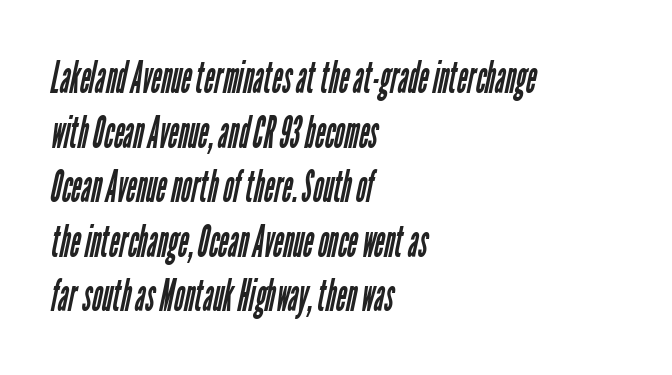
{"serif": "no", "bold": "no", "weight": "regular", "width": "condensed", "stroke_contrast": "low", "x_height": "medium", "monospaced": "no", "underline": "no", "align": "left", "line_spacing_ratio": 1.24, "letter_spacing": "normal", "letter_spacing_em": 0.0, "glyph_px": 44}
